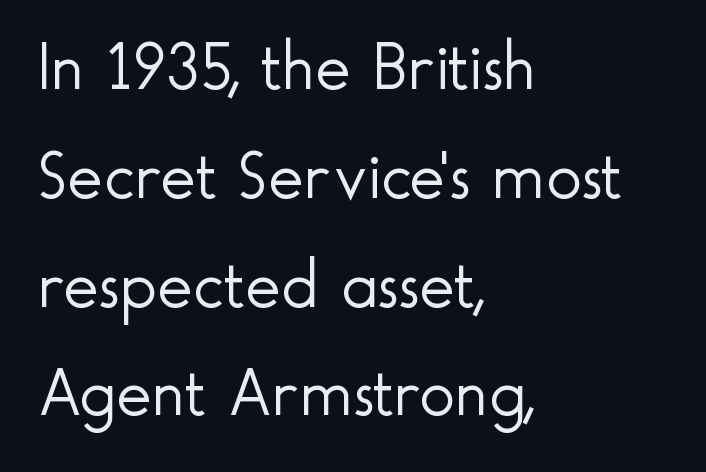
The image shows 68 px light sans-serif type, upright; set left-aligned, normal line spacing (1.6x), normal letter spacing, not underlined; a small x-height.
